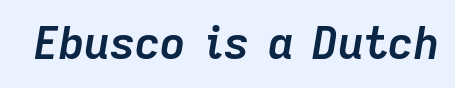
{"italic": "yes", "lean": "right", "slant_degrees": 9, "bold": "yes", "weight": "semibold", "width": "normal", "stroke_contrast": "low", "x_height": "medium", "monospaced": "no", "underline": "no", "letter_spacing": "normal", "letter_spacing_em": 0.0, "glyph_px": 44}
